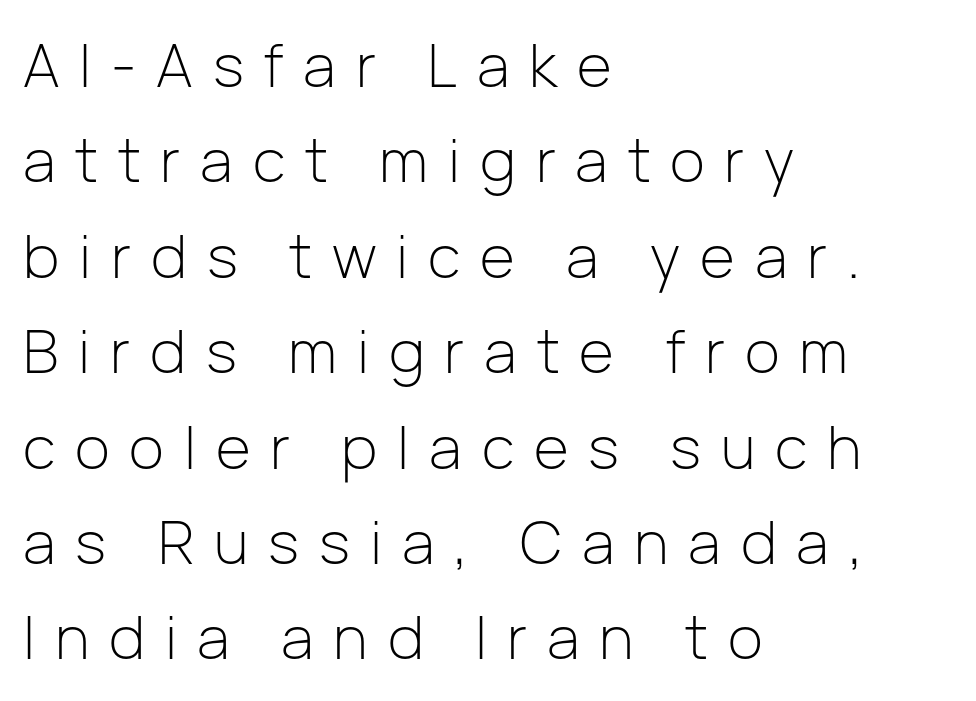
{"serif": "no", "italic": "no", "bold": "no", "weight": "light", "width": "normal", "stroke_contrast": "low", "x_height": "medium", "monospaced": "no", "underline": "no", "align": "left", "line_spacing": "normal", "line_spacing_ratio": 1.59, "letter_spacing": "wide", "letter_spacing_em": 0.33, "glyph_px": 60}
